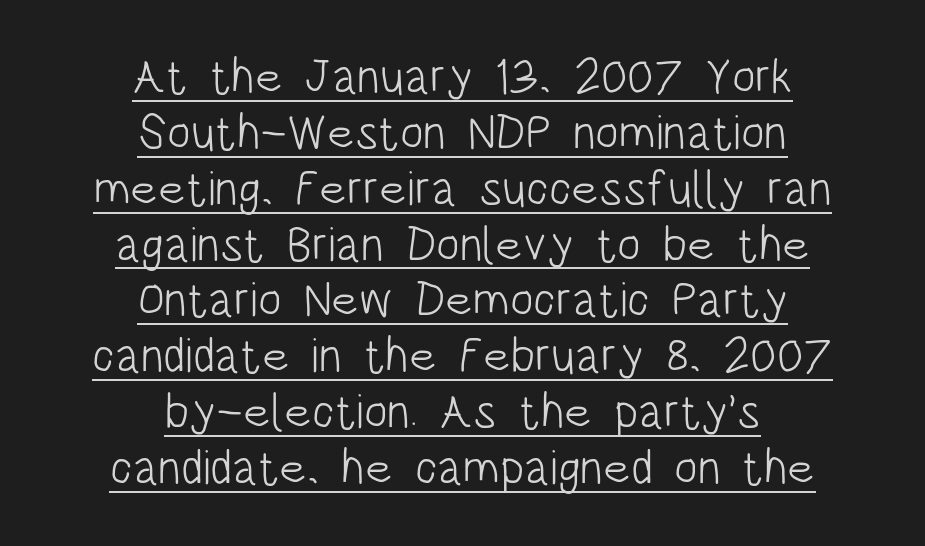
{"serif": "no", "italic": "no", "bold": "no", "weight": "light", "width": "condensed", "stroke_contrast": "low", "x_height": "large", "monospaced": "no", "underline": "yes", "align": "center", "line_spacing": "tight", "line_spacing_ratio": 1.14, "letter_spacing": "normal", "letter_spacing_em": 0.0, "glyph_px": 49}
